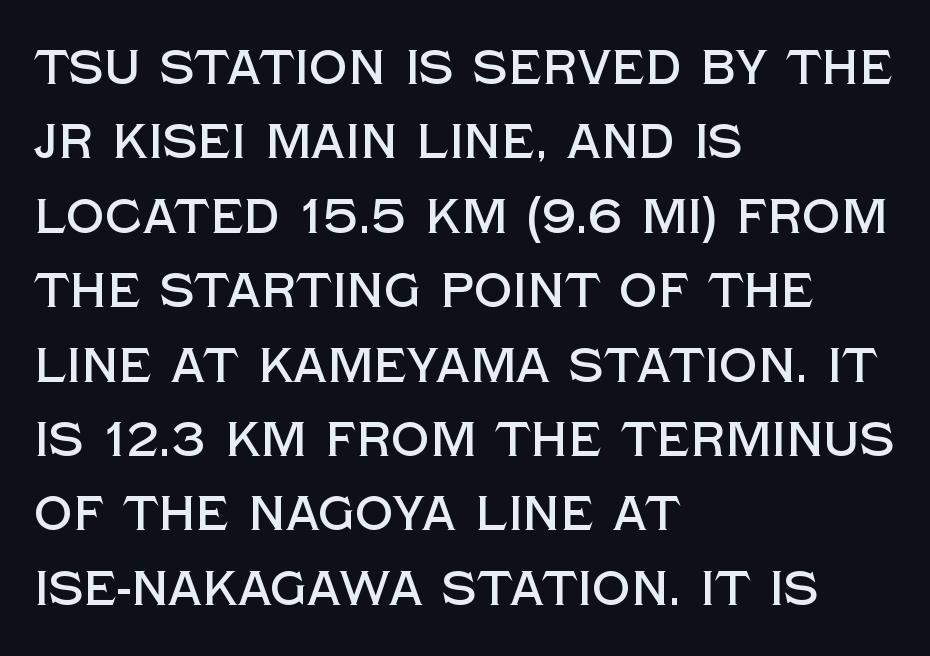
Q: Is the text italic (slanted)? A: No, it is upright.
Q: Is the typeface a serif or a sans-serif typeface? A: Sans-serif.
Q: Is the text underlined? A: No.
Q: How is the paragraph aligned? A: Left-aligned.
Q: Is the spacing between letters normal or unusually wide? A: Normal.
Q: Is the spacing between lines tight, normal or loose? A: Normal.
Q: Width (condensed, normal, or wide)? A: Normal.
Q: x-height? A: Large.
Q: Monospaced? A: No.
